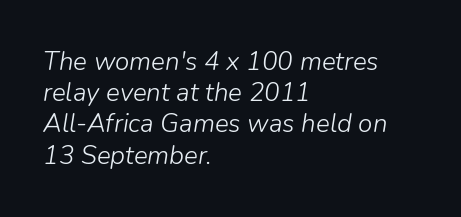
The image shows 26 px text type, italic (leaning right); set left-aligned, line spacing 1.2x, normal letter spacing, not underlined.
